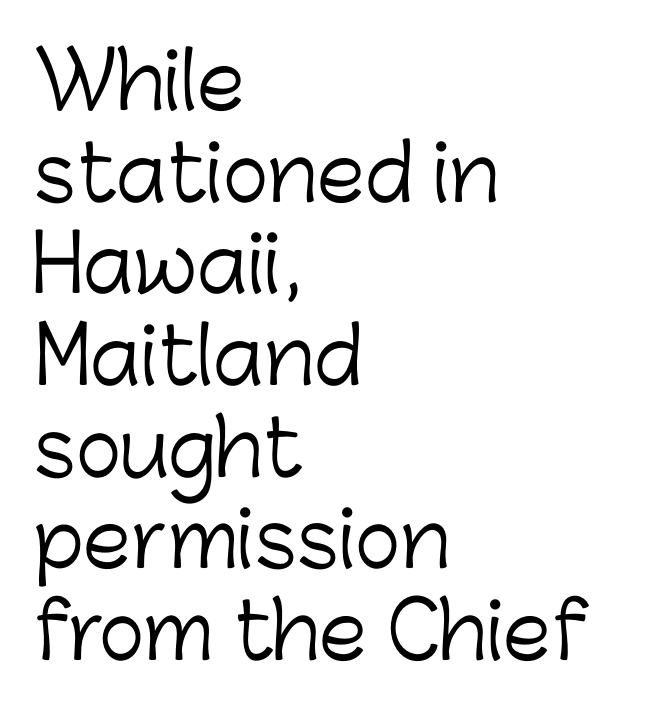
Weight: in the light-to-regular range. Where is the straight margin? On the left. Posture: upright roman. Quick note: underline off. Letter spacing: default. This sample has the flowing, uneven cadence of proportional lettering.
